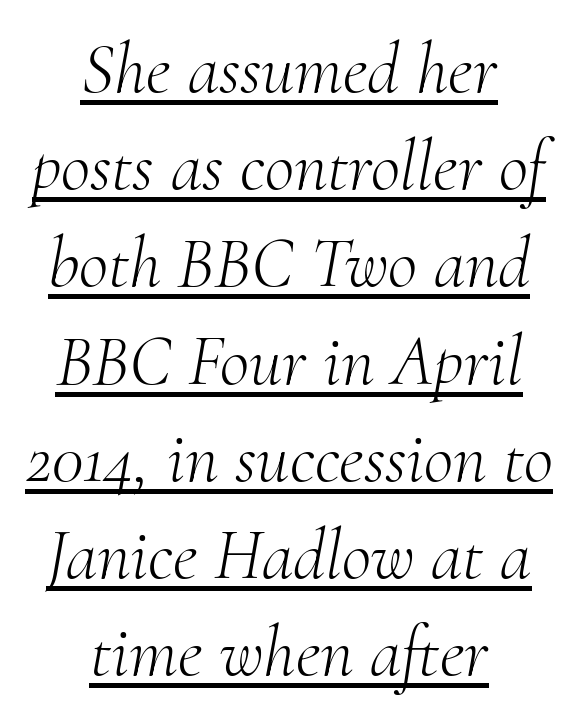
The block of text has a typical density, with ordinary space between rows. In terms of posture, this sample is oblique. Neither beginnings nor endings align; midpoints do. This sample carries an underscore along the baseline area. Glyph-to-glyph distance matches everyday printed text.
